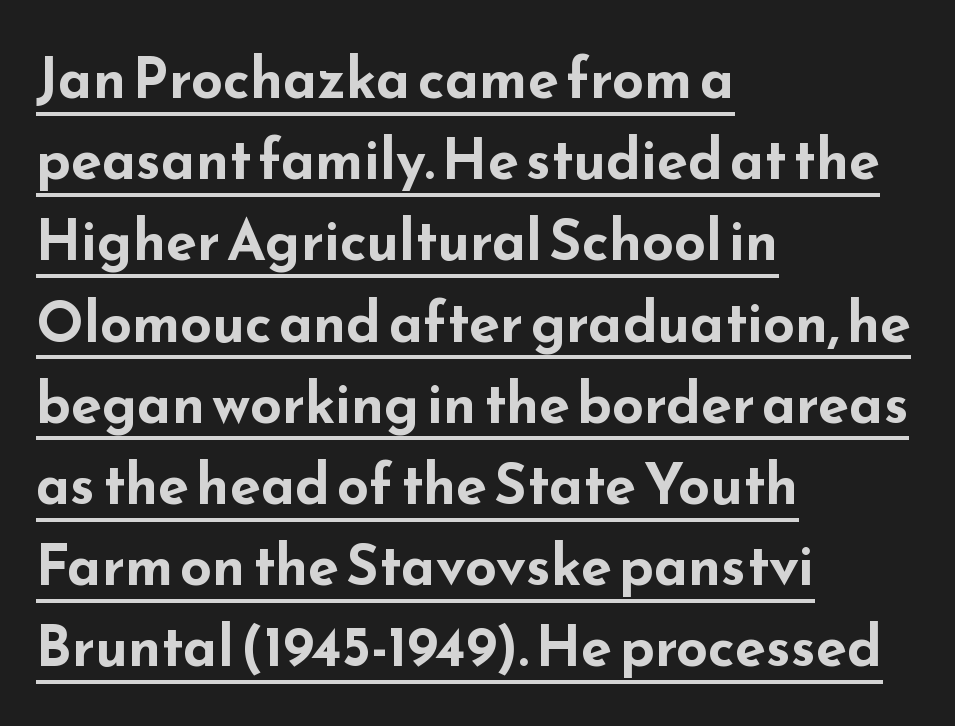
{"serif": "no", "italic": "no", "bold": "yes", "weight": "bold", "width": "wide", "stroke_contrast": "low", "x_height": "small", "monospaced": "no", "underline": "yes", "align": "left", "line_spacing": "normal", "line_spacing_ratio": 1.45, "letter_spacing": "normal", "letter_spacing_em": 0.0, "glyph_px": 56}
